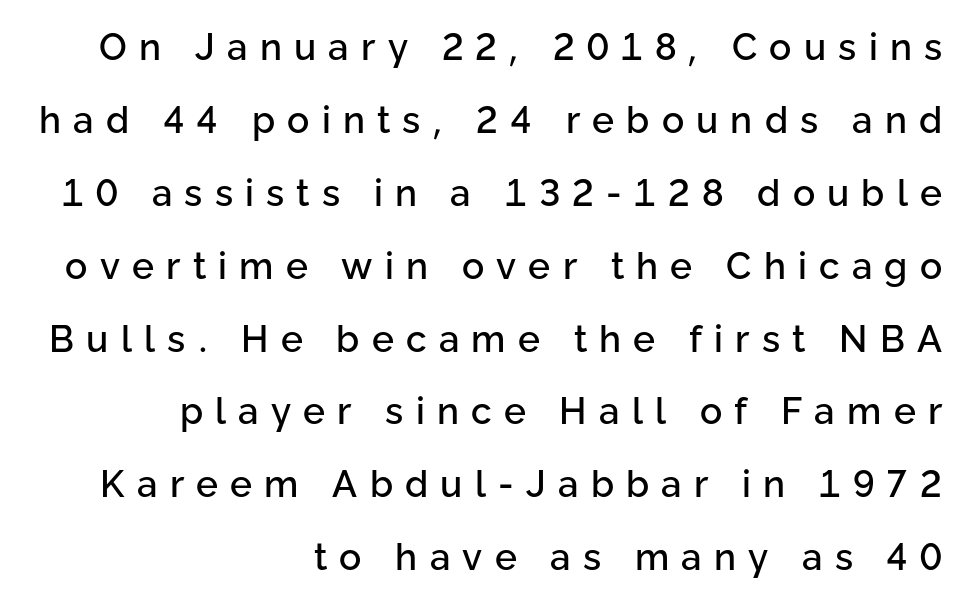
{"serif": "no", "italic": "no", "width": "normal", "stroke_contrast": "low", "x_height": "medium", "monospaced": "no", "underline": "no", "align": "right", "line_spacing": "loose", "line_spacing_ratio": 1.97, "letter_spacing": "wide", "letter_spacing_em": 0.33, "glyph_px": 37}
